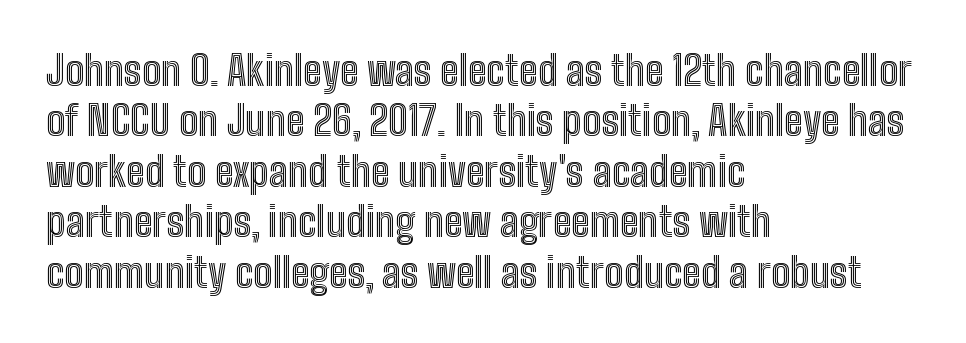
The image shows 40 px condensed type, upright; set left-aligned, normal line spacing (1.26x), normal letter spacing, not underlined; a medium x-height.
